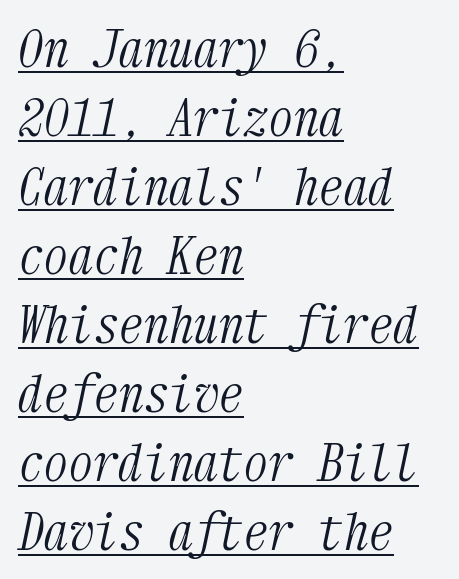
Q: Is the text bold? A: No.
Q: Is the text italic (slanted)? A: Yes, it leans right by about 12 degrees.
Q: Is the typeface a serif or a sans-serif typeface? A: Serif.
Q: Is the text underlined? A: Yes.
Q: How is the paragraph aligned? A: Left-aligned.
Q: Is the spacing between letters normal or unusually wide? A: Normal.
Q: Is the spacing between lines tight, normal or loose? A: Normal.
Q: Width (condensed, normal, or wide)? A: Condensed.
Q: Stroke contrast? A: Medium.
Q: x-height? A: Medium.
Q: Monospaced? A: Yes.
